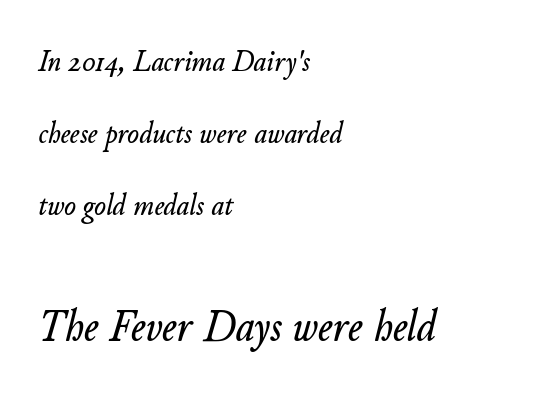
These lines are rendered in a variable-pitch font. You could fit nearly another row in the gap between these rows. Glance below the letters and you will spot only blank space. Reading top to bottom, the characters get bigger at the block break.
